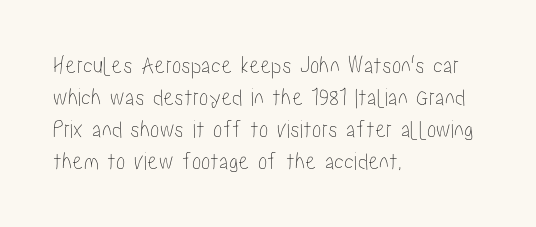
The image shows 25 px text type, upright; set left-aligned, normal line spacing (1.28x), normal letter spacing, not underlined.
